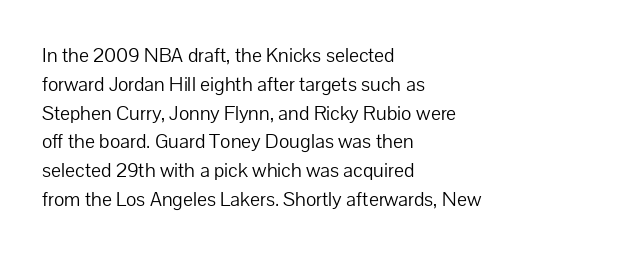
The image shows 21 px text type, upright; set left-aligned, normal line spacing (1.37x), normal letter spacing, not underlined.
